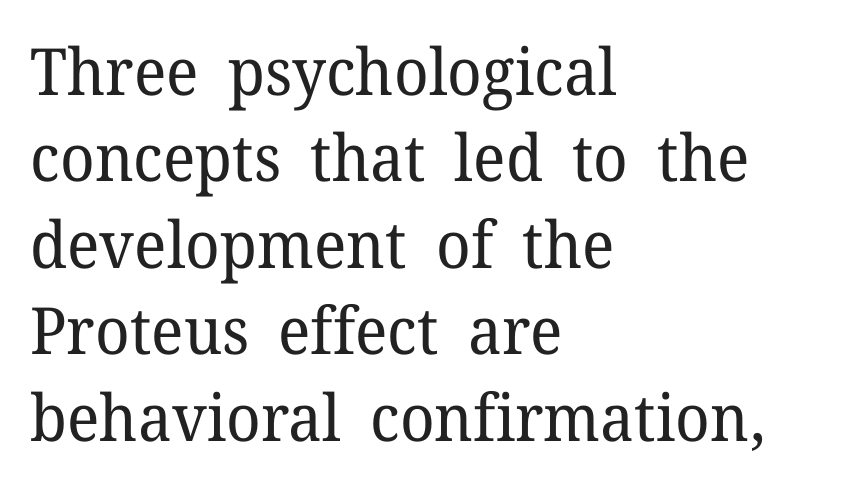
Standard letterfit; no display-style spreading of the glyphs. Each letter keeps its own natural width here, so spacing adapts to shape. A classic flush-left, rag-right setting is used for this passage. Counters stay open thanks to moderate or lighter strokes.
